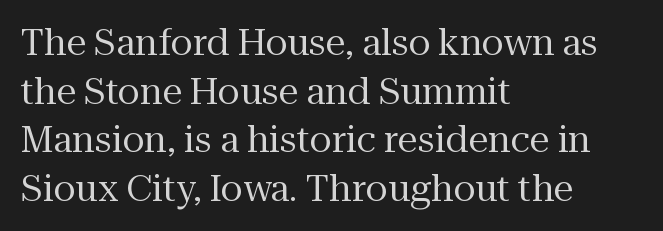
These lines are rendered in a variable-pitch font. Ink coverage per letter is moderate at most. The gap between lines stays unmarked. Honestly, the letter spacing is just normal — you wouldn't notice it.
